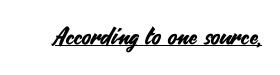
Q: Is the text italic (slanted)? A: Yes.
Q: Is the text underlined? A: Yes.
Q: Is the spacing between letters normal or unusually wide? A: Normal.
